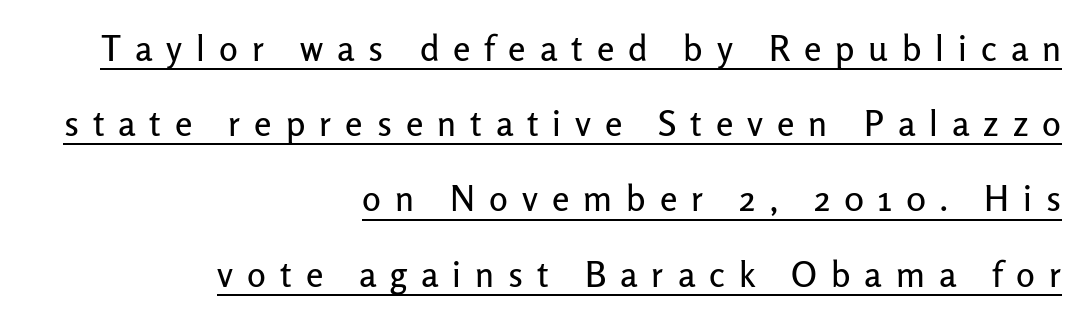
Observe the absence of serifs on each vertical stroke in this sample. These lines are rendered in a variable-pitch font. Between one letter and the next there's a generous, obvious gap. Characters remain perfectly vertical along every line. Layout note: lines flush right. Regarding leading, the lines here are spaced well apart.
